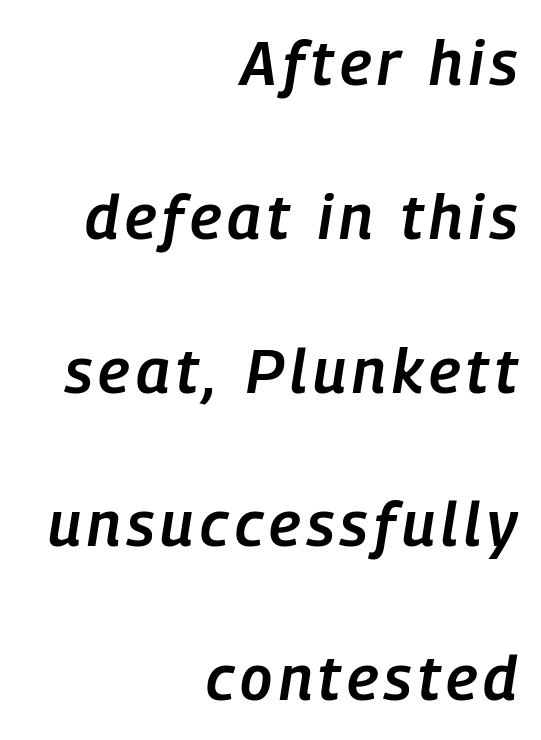
Q: Is the text bold? A: Semi-bold.
Q: Is the text italic (slanted)? A: Yes, it leans right by about 9 degrees.
Q: Is the text underlined? A: No.
Q: How is the paragraph aligned? A: Right-aligned.
Q: Is the spacing between lines tight, normal or loose? A: Loose.
Q: Width (condensed, normal, or wide)? A: Condensed.
Q: Stroke contrast? A: Low.
Q: x-height? A: Medium.
Q: Monospaced? A: No.
